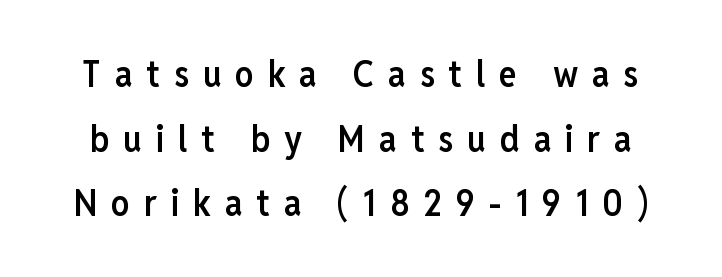
The image shows 37 px semibold, condensed sans-serif type, upright; set line spacing 1.75x, unusually wide letter spacing (+0.37 em), not underlined; low stroke contrast and a medium x-height.
